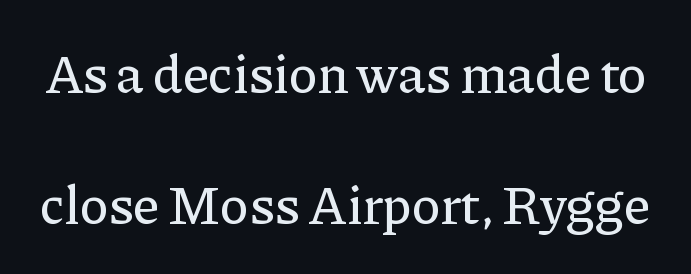
The tracking reads as untouched default to a designer's eye. This sample has the flowing, uneven cadence of proportional lettering. The passage shown is typeset with a serif family. Check under the words: just untouched page. These lines were composed using upright roman letters. Successive baselines arrive slowly, with a big drop between each.
